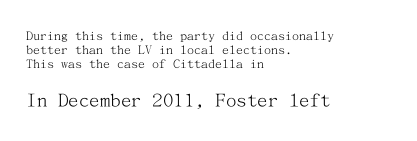
Q: Is the text bold? A: No.
Q: Is the text italic (slanted)? A: No, it is upright.
Q: Is the text underlined? A: No.
Q: How is the paragraph aligned? A: Left-aligned.
Q: Is the spacing between letters normal or unusually wide? A: Normal.
Q: Is the spacing between lines tight, normal or loose? A: Tight.
Q: Which block of text is set in a larger size, the first (top) or the second (bottom)? A: The second (bottom) one.
